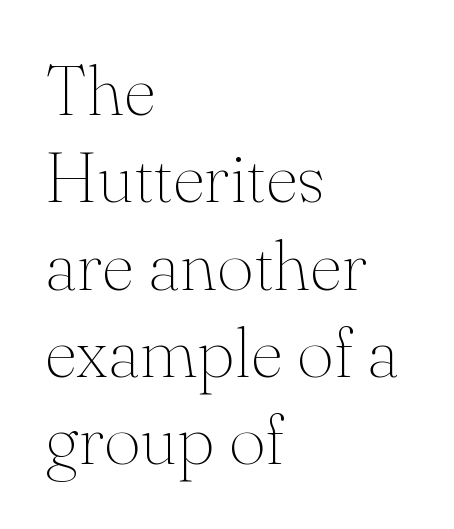
{"serif": "yes", "italic": "no", "bold": "no", "weight": "thin", "width": "normal", "stroke_contrast": "medium", "x_height": "small", "monospaced": "no", "underline": "no", "align": "left", "line_spacing_ratio": 1.23, "letter_spacing": "normal", "letter_spacing_em": 0.0, "glyph_px": 71}
